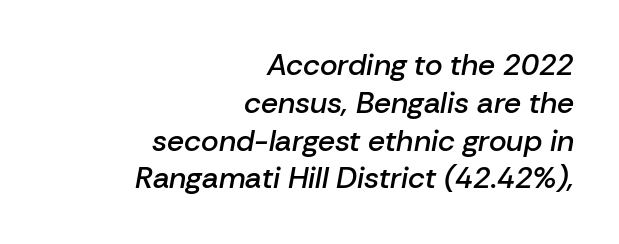
The image shows 30 px semibold type, italic (leaning right); set right-aligned, normal line spacing (1.26x), normal letter spacing, not underlined; low stroke contrast and a medium x-height.
